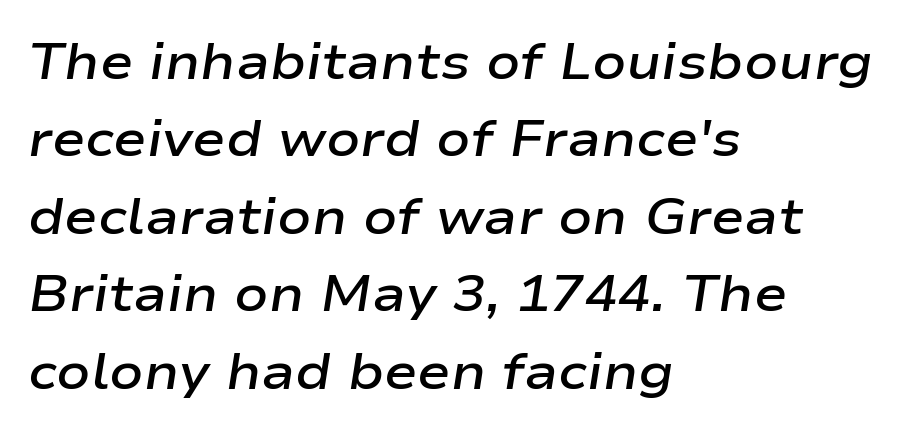
Q: Is the text bold? A: Semi-bold.
Q: Is the text italic (slanted)? A: Yes, it leans right by about 9 degrees.
Q: Is the text underlined? A: No.
Q: How is the paragraph aligned? A: Left-aligned.
Q: Is the spacing between letters normal or unusually wide? A: Normal.
Q: Is the spacing between lines tight, normal or loose? A: Normal.
Q: Width (condensed, normal, or wide)? A: Wide.
Q: Stroke contrast? A: Low.
Q: x-height? A: Medium.
Q: Monospaced? A: No.
